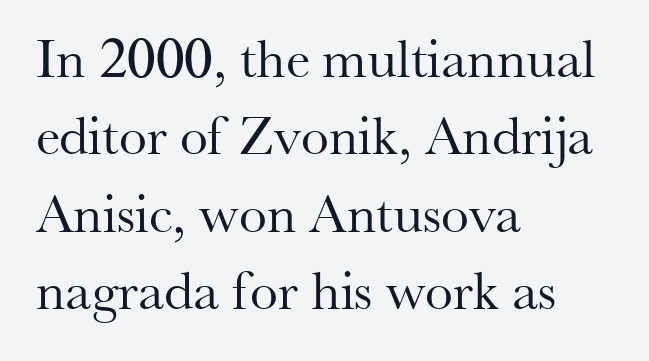
The strokes are not fattened; the text isn't bold. The words here are not underlined. The text block is weighted toward the left margin, trailing off unevenly rightward. Typographically, this falls in the serif category. Nobody touched the tracking dial on this one. The passage shown is typed in a proportional face where columns would drift.
